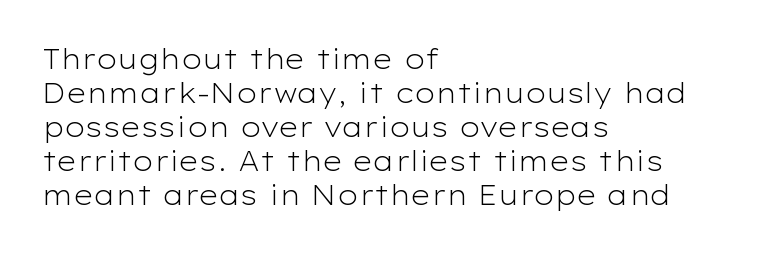
Vertically, the passage feels balanced, rows spaced as you'd expect. The strip under each line holds only bare page. Weight: in the light-to-regular range. Glyph-to-glyph distance matches everyday printed text.
